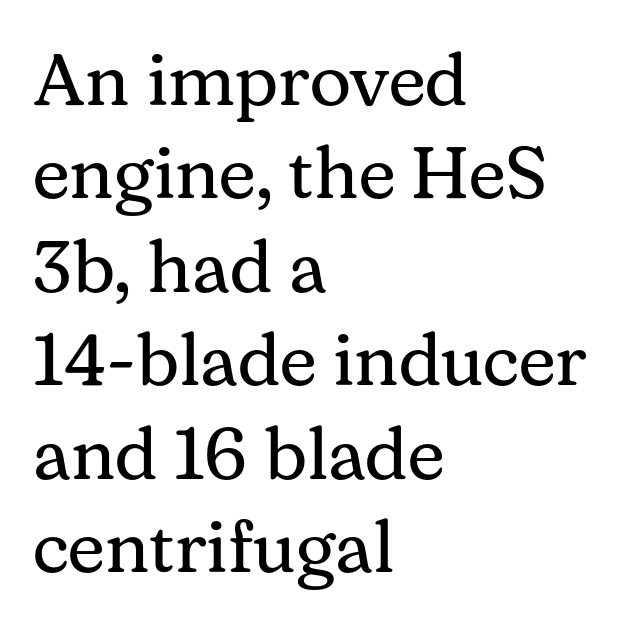
The passage shown is typed in a proportional face where columns would drift. Unlike a clean sans, this face finishes its strokes with serifs. When letters stand straight like this, we call the style roman or upright. Weight: in the light-to-regular range.
